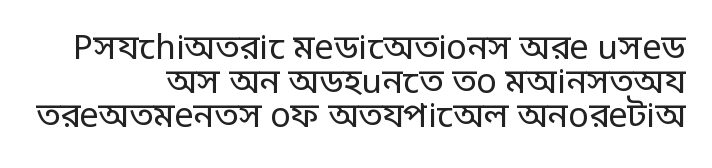
The image shows 34 px regular-weight, condensed sans-serif type, upright; set right-aligned, tight line spacing (1.0x), normal letter spacing, not underlined; low stroke contrast.
